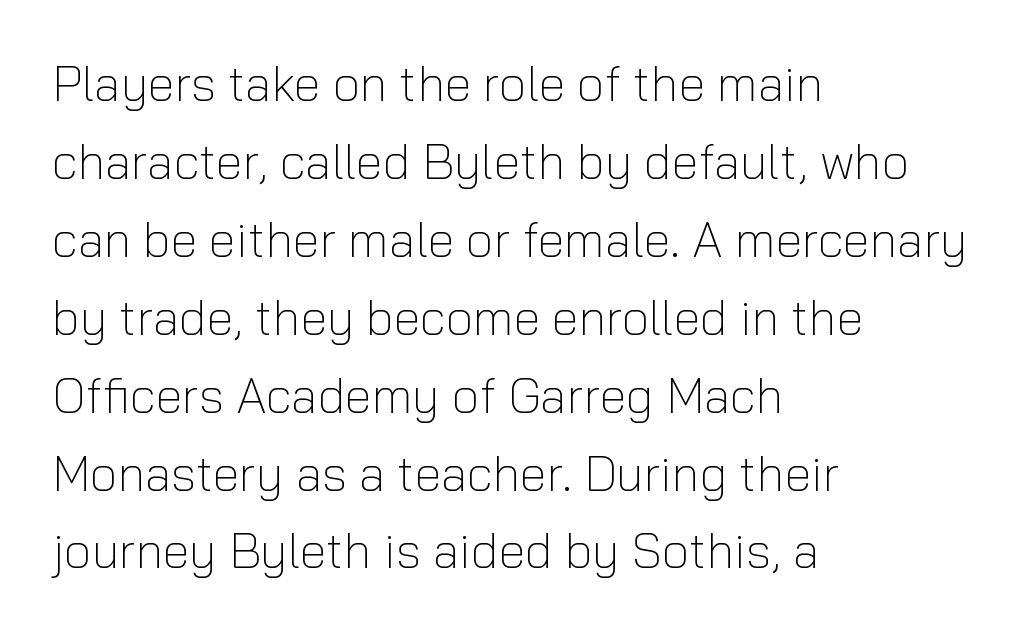
{"serif": "no", "italic": "no", "bold": "no", "weight": "light", "width": "normal", "stroke_contrast": "low", "x_height": "medium", "monospaced": "no", "underline": "no", "align": "left", "line_spacing": "normal", "line_spacing_ratio": 1.59, "letter_spacing": "normal", "letter_spacing_em": 0.0, "glyph_px": 49}
